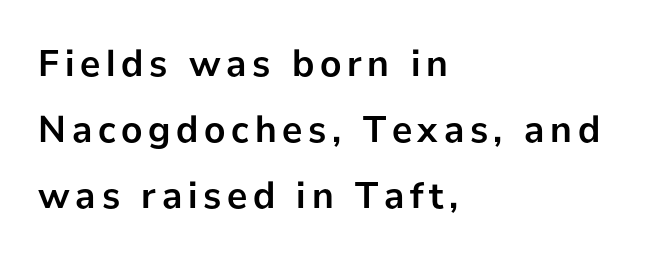
Compared with a centered layout, this one pins lines to the left instead. Pretty heavy lettering here — definitely bold. Check under the words: just untouched page. Typographically, this falls in the sans-serif category.
